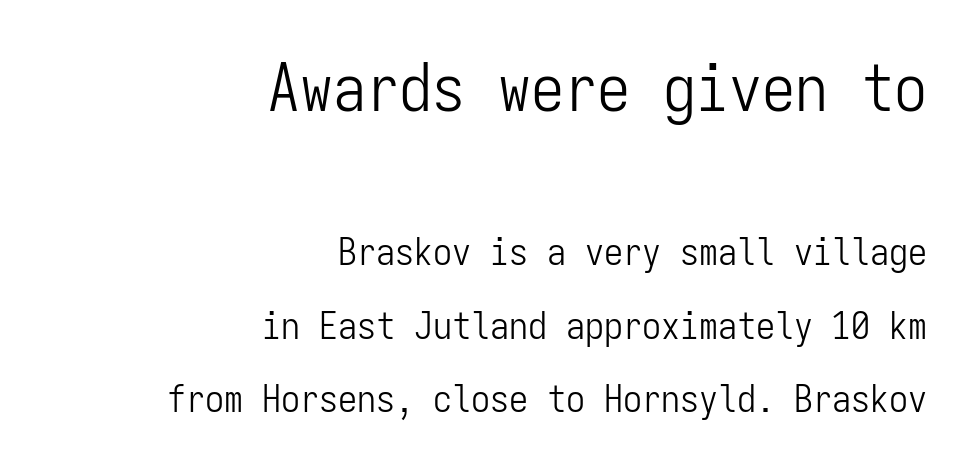
Q: Is the text bold? A: No.
Q: Is the text italic (slanted)? A: No, it is upright.
Q: Is the typeface a serif or a sans-serif typeface? A: Sans-serif.
Q: Is the text underlined? A: No.
Q: How is the paragraph aligned? A: Right-aligned.
Q: Is the spacing between letters normal or unusually wide? A: Normal.
Q: Is the spacing between lines tight, normal or loose? A: Loose.
Q: Which block of text is set in a larger size, the first (top) or the second (bottom)? A: The first (top) one.
Q: Width (condensed, normal, or wide)? A: Condensed.
Q: Stroke contrast? A: Low.
Q: x-height? A: Medium.
Q: Monospaced? A: Yes.
